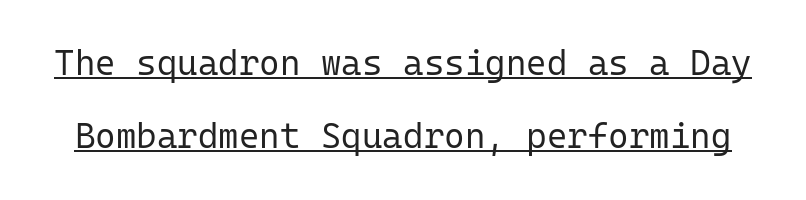
Notice how a bar underscores the lettering throughout. You could call the tracking neutral — neither tight nor loose. In terms of letterform style, serifs are entirely absent. Stems and bowls with no extra thickness — not bold. Vertically, the passage feels expansive, rows floating well apart. Italic? Not at all — the glyphs are vertical.
